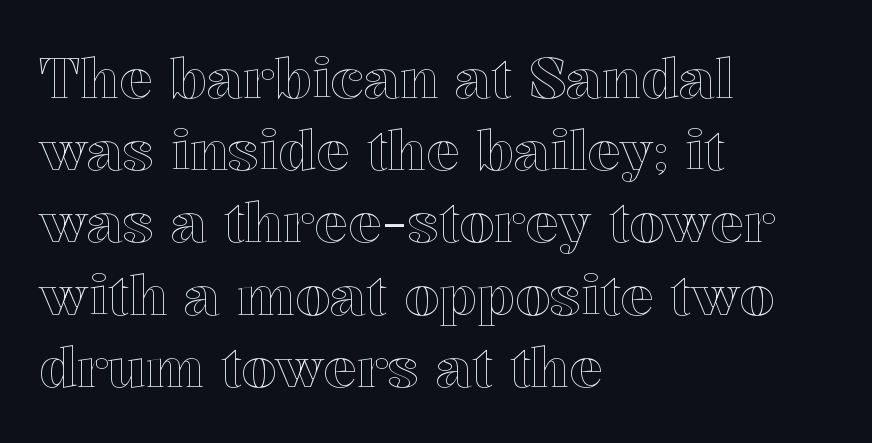
In CSS terms this would be text-align: left. The designer left line spacing at the default. A roman cut, with each character standing at attention. Is this a fixed-width face? No — the glyphs have proportional, varying widths. The line texture is even and compact thanks to regular tracking. Anything drawn beneath the words? Only blank space.
